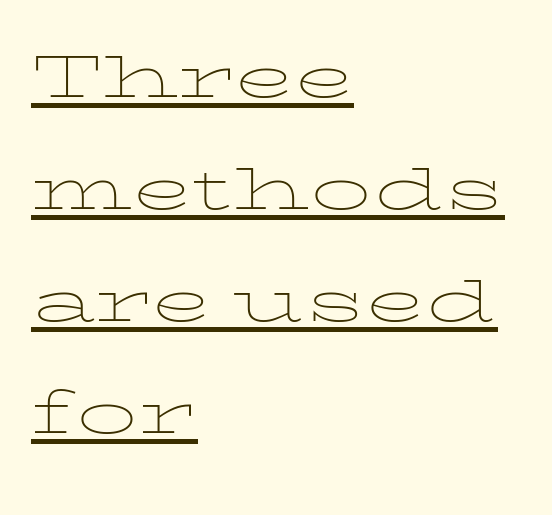
Q: Is the text bold? A: No.
Q: Is the text italic (slanted)? A: No, it is upright.
Q: Is the text underlined? A: Yes.
Q: How is the paragraph aligned? A: Left-aligned.
Q: Is the spacing between letters normal or unusually wide? A: Normal.
Q: Is the spacing between lines tight, normal or loose? A: Normal.
Q: Width (condensed, normal, or wide)? A: Wide.
Q: Stroke contrast? A: Low.
Q: x-height? A: Medium.
Q: Monospaced? A: No.
